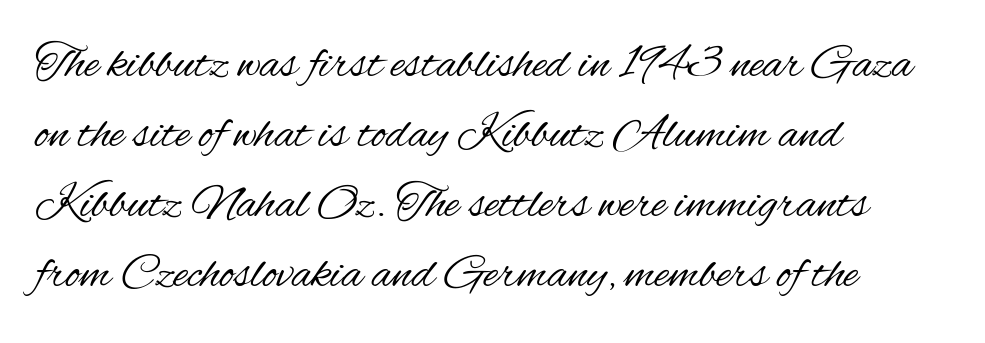
The image shows 49 px regular-weight, condensed sans-serif type; set left-aligned, normal line spacing (1.43x), normal letter spacing, not underlined; medium stroke contrast and a small x-height.
